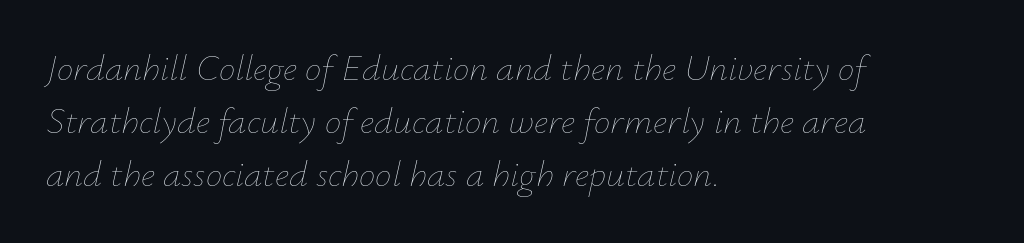
{"italic": "yes", "lean": "right", "slant_degrees": 12, "bold": "no", "weight": "thin", "width": "normal", "stroke_contrast": "low", "x_height": "small", "monospaced": "no", "underline": "no", "align": "left", "line_spacing": "normal", "line_spacing_ratio": 1.43, "letter_spacing": "normal", "letter_spacing_em": 0.0, "glyph_px": 37}
